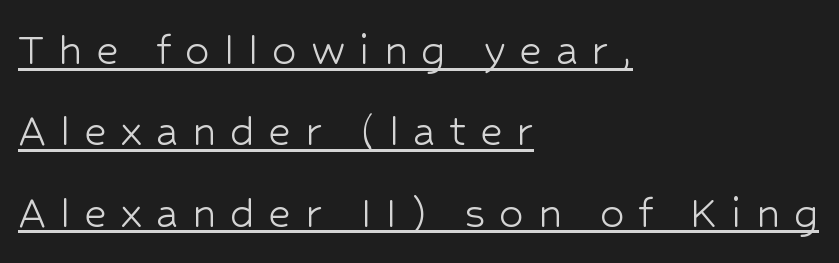
Stroke terminals: plain, sans-serif. What stands out about the letter spacing? Its width — letters are far apart. The passage shown is typed in a proportional face where columns would drift. The designer left line spacing at the default. The typography opts for an upright posture over an oblique one.
